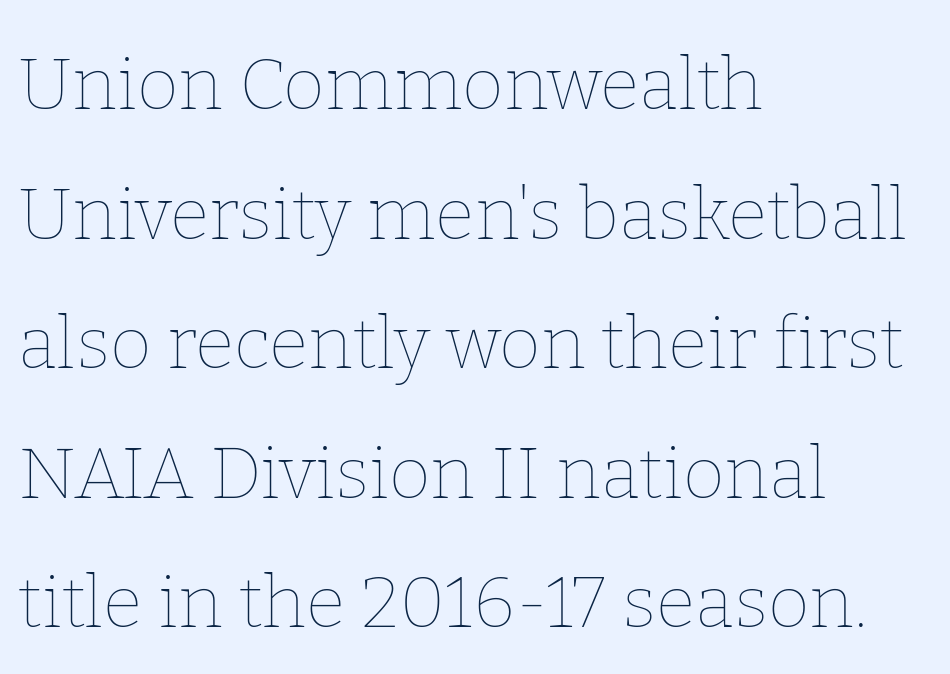
Q: Is the text bold? A: No.
Q: Is the text italic (slanted)? A: No, it is upright.
Q: Is the text underlined? A: No.
Q: How is the paragraph aligned? A: Left-aligned.
Q: Is the spacing between letters normal or unusually wide? A: Normal.
Q: Width (condensed, normal, or wide)? A: Normal.
Q: Stroke contrast? A: Low.
Q: x-height? A: Medium.
Q: Monospaced? A: No.
